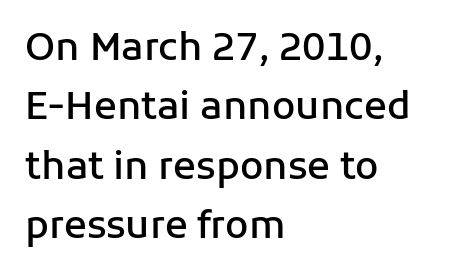
Q: Is the text bold? A: Semi-bold.
Q: Is the text italic (slanted)? A: No, it is upright.
Q: Is the typeface a serif or a sans-serif typeface? A: Sans-serif.
Q: Is the text underlined? A: No.
Q: How is the paragraph aligned? A: Left-aligned.
Q: Is the spacing between letters normal or unusually wide? A: Normal.
Q: Is the spacing between lines tight, normal or loose? A: Normal.
Q: Width (condensed, normal, or wide)? A: Normal.
Q: Stroke contrast? A: Low.
Q: x-height? A: Medium.
Q: Monospaced? A: No.
